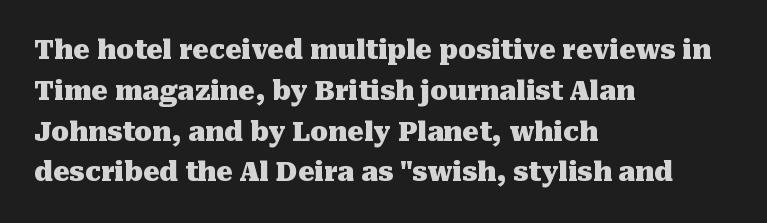
The image shows 26 px bold type, upright; set left-aligned, normal line spacing (1.57x), normal letter spacing, not underlined.
